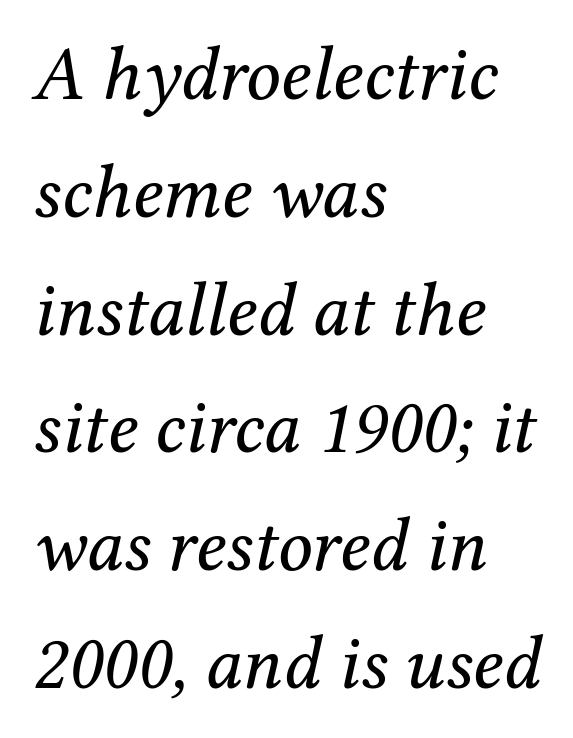
Look at the bottom of the vertical strokes: they flare into serifs here. Inter-character spacing is left at the font's built-in metrics. This sample is left-justified, so line endings fall wherever the words run out. The rendering uses natural spacing where letterforms have individual widths. The passage shown stacks its lines at a standard gap. Posture: slanted.
